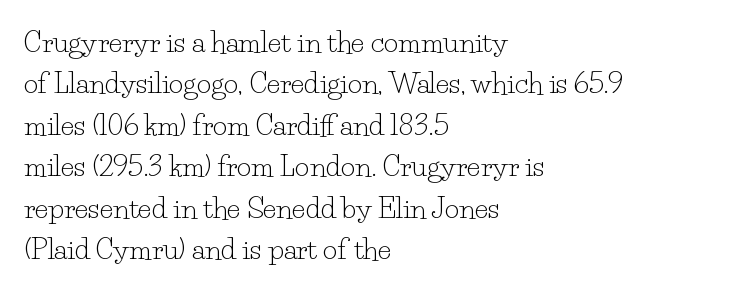
{"serif": "yes", "italic": "no", "bold": "no", "weight": "light", "width": "normal", "stroke_contrast": "low", "x_height": "small", "monospaced": "no", "underline": "no", "align": "left", "line_spacing": "normal", "line_spacing_ratio": 1.48, "letter_spacing": "normal", "letter_spacing_em": 0.0, "glyph_px": 28}
